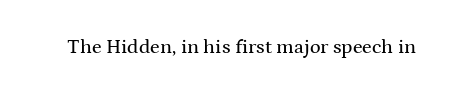
{"italic": "no", "underline": "no", "letter_spacing": "normal", "letter_spacing_em": 0.0, "glyph_px": 20}
